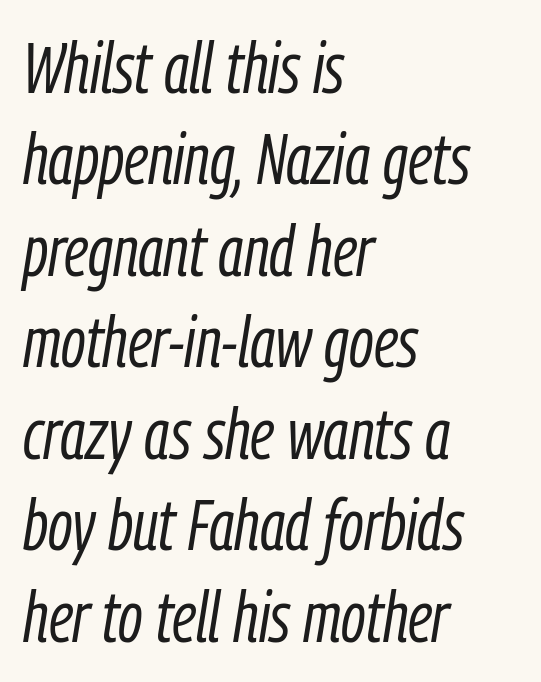
{"italic": "yes", "lean": "right", "slant_degrees": 9, "bold": "no", "weight": "light", "width": "condensed", "stroke_contrast": "low", "x_height": "medium", "monospaced": "no", "underline": "no", "align": "left", "line_spacing": "normal", "line_spacing_ratio": 1.27, "letter_spacing": "normal", "letter_spacing_em": 0.0, "glyph_px": 72}
